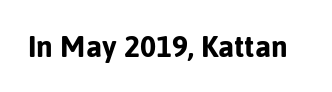
The specimen reads as upright at a glance. In terms of letterform style, serifs are entirely absent. What stands out about the letter spacing? Nothing — it is the standard amount. Chunky letters — that's bold for sure. Proportional: the letters do not fall into vertical columns. Check under the words: just untouched page.
